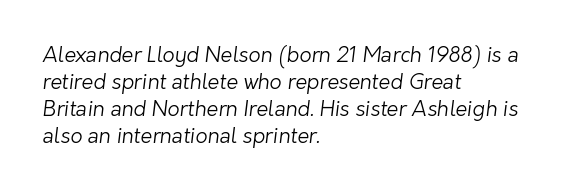
The paragraph shown leans on its left margin. Nothing heavy about these letters — not bold at all. Beneath every word, the page is bare. The letters sit at their default tracking, neither squeezed nor spread. Leading: standard.
